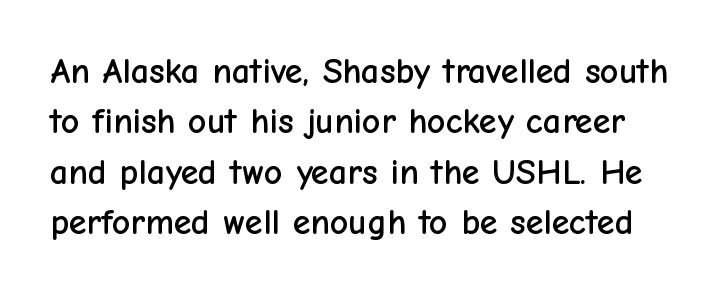
Q: Is the text italic (slanted)? A: No, it is upright.
Q: Is the typeface a serif or a sans-serif typeface? A: Sans-serif.
Q: Is the text underlined? A: No.
Q: Is the spacing between letters normal or unusually wide? A: Normal.
Q: Is the spacing between lines tight, normal or loose? A: Normal.
Q: Width (condensed, normal, or wide)? A: Normal.
Q: Stroke contrast? A: Low.
Q: x-height? A: Medium.
Q: Monospaced? A: No.
